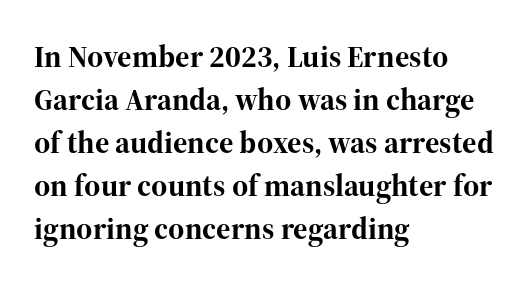
The image shows 31 px bold serif type, upright; set left-aligned, normal line spacing (1.39x), normal letter spacing, not underlined; high stroke contrast and a medium x-height.
